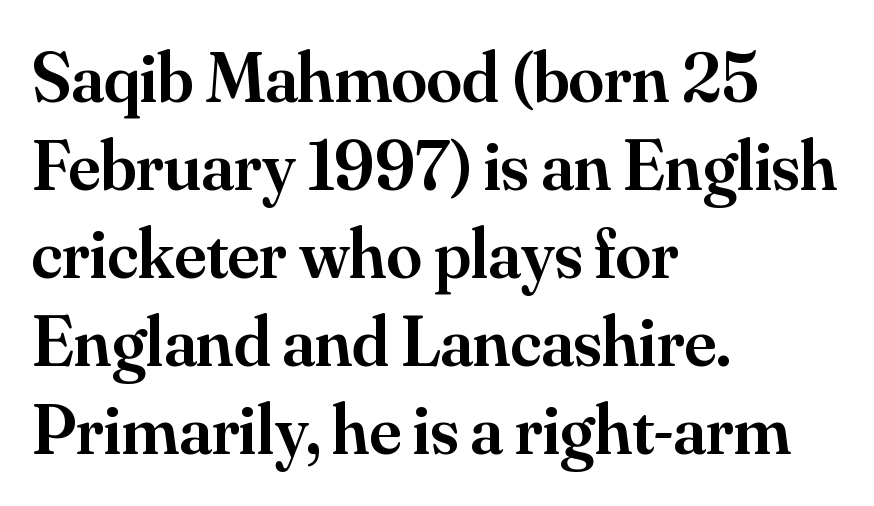
{"serif": "yes", "italic": "no", "bold": "semi", "weight": "semibold", "width": "normal", "stroke_contrast": "medium", "x_height": "small", "monospaced": "no", "underline": "no", "align": "left", "line_spacing_ratio": 1.24, "letter_spacing": "normal", "letter_spacing_em": 0.0, "glyph_px": 71}
